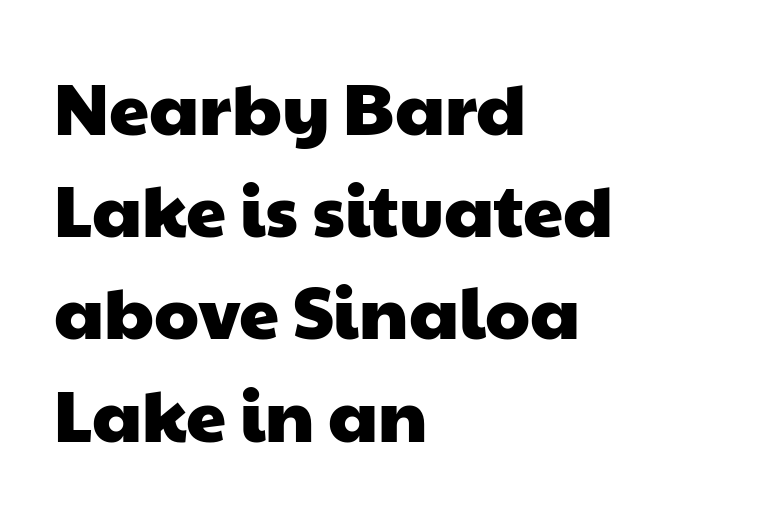
The image shows 72 px wide sans-serif type; set left-aligned, normal line spacing (1.42x), normal letter spacing, not underlined; low stroke contrast and a medium x-height.
